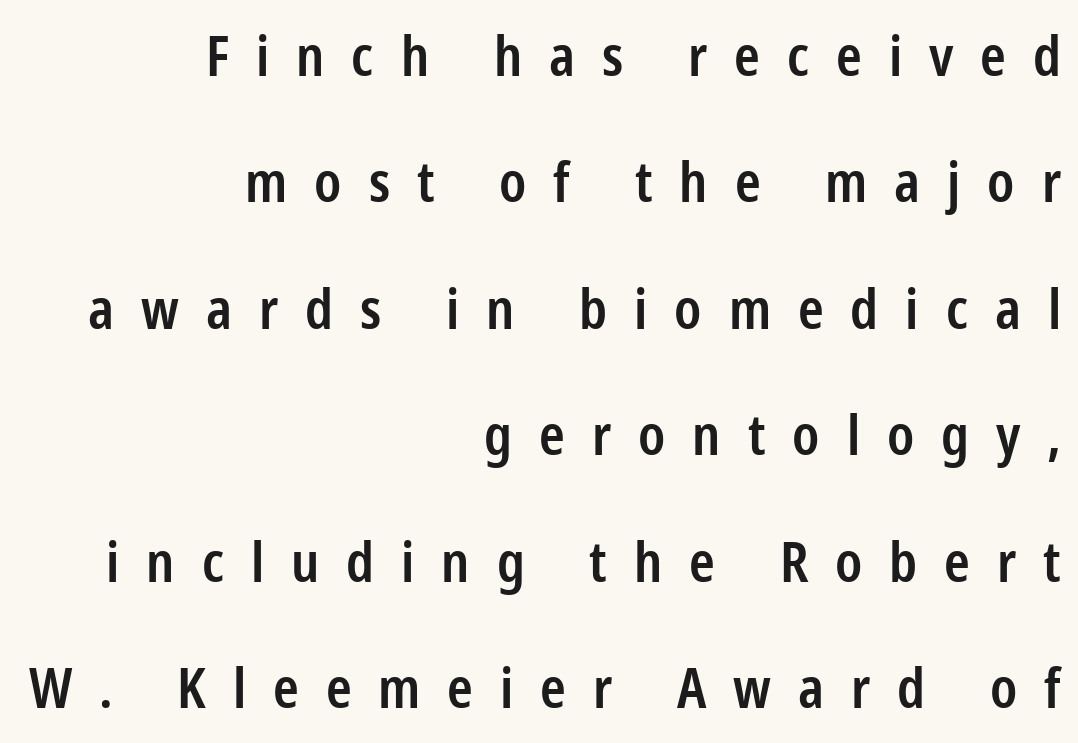
The image shows 55 px semibold, condensed sans-serif type, upright; set right-aligned, loose line spacing (2.3x), unusually wide letter spacing (+0.49 em), not underlined; low stroke contrast and a medium x-height.
